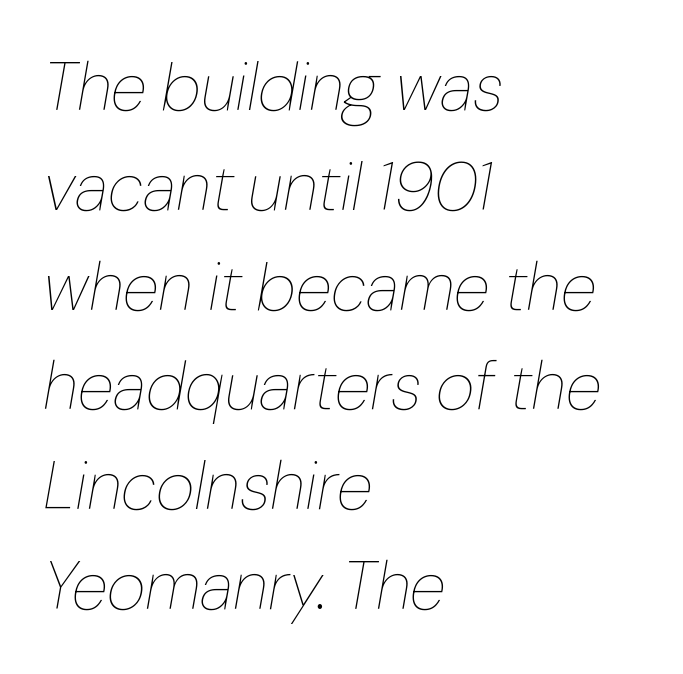
The passage shown is not bold in any degree. Horizontally, the lines are justified to the leading edge only. The rendering applies a slant to the glyphs. These lines are rendered in a variable-pitch font. Honestly, the row spacing looks completely unremarkable. Compared with typical body copy, the letter spacing here is the same.
